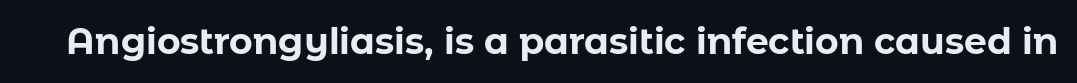
This sample uses plain, unmodified letter spacing. Examine the stroke ends and you'll find no serifs. Spacing verdict: proportional, widths tailored to each character. The specimen reads as upright at a glance.
